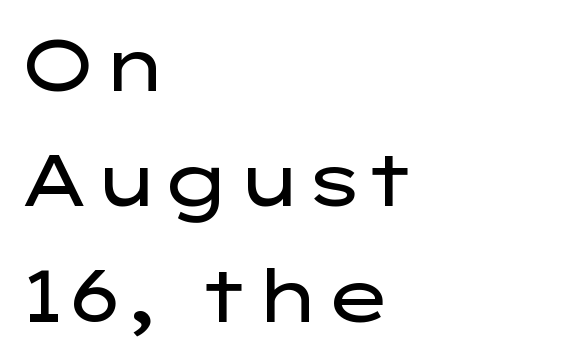
The image shows 73 px regular-weight, wide sans-serif type, upright; set left-aligned, normal line spacing (1.58x), normal letter spacing, not underlined; low stroke contrast and a medium x-height.
